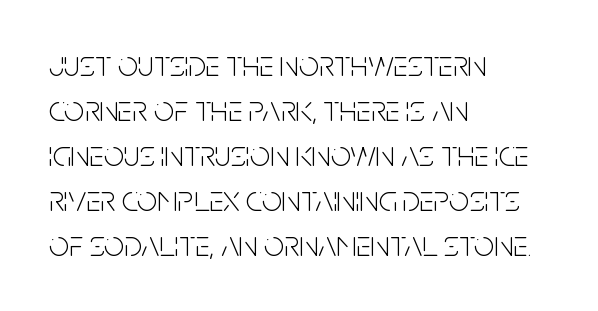
The image shows 36 px light, condensed sans-serif type, upright; set left-aligned, normal line spacing (1.25x), normal letter spacing, not underlined; low stroke contrast and a large x-height.
